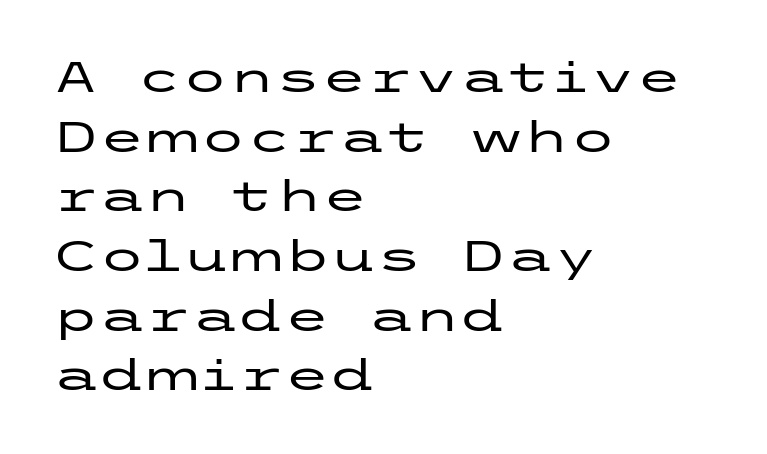
{"serif": "no", "italic": "no", "width": "wide", "stroke_contrast": "low", "x_height": "medium", "underline": "no", "align": "left", "line_spacing": "normal", "line_spacing_ratio": 1.42, "letter_spacing": "normal", "letter_spacing_em": 0.0, "glyph_px": 42}
